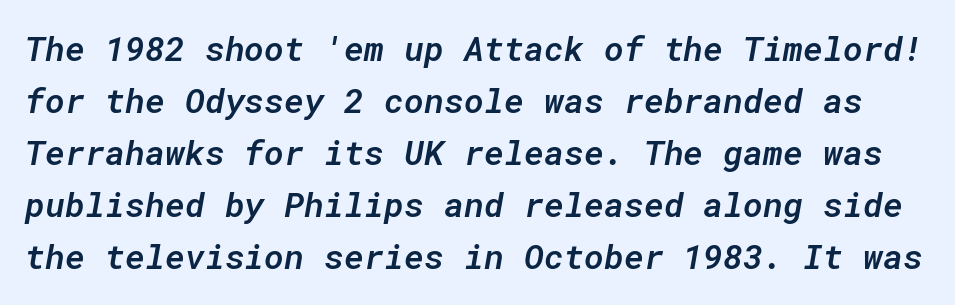
The image shows 34 px semibold type, italic (leaning right), monospaced; set normal line spacing (1.53x), normal letter spacing, not underlined; low stroke contrast and a medium x-height.
